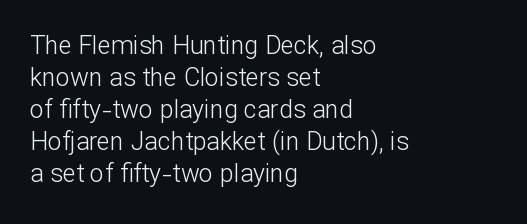
Glance below the letters and you will spot only blank space. The weight tops out at a normal text grade. Teacher's note: observe the even left margin — that is flush-left alignment. Interline gaps are of average width in this sample. In terms of posture, this sample is upright.
